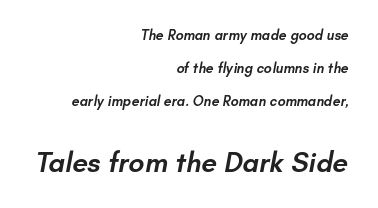
The image shows 28 px semibold sans-serif type; set right-aligned, loose line spacing (2.36x), normal letter spacing, not underlined; the second (bottom) block is 2.0x larger; low stroke contrast and a small x-height.
